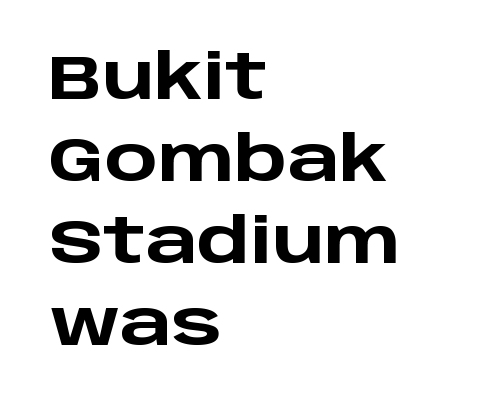
{"serif": "no", "italic": "no", "bold": "yes", "weight": "heavy", "width": "wide", "stroke_contrast": "low", "x_height": "large", "monospaced": "no", "underline": "no", "align": "left", "line_spacing": "normal", "line_spacing_ratio": 1.32, "letter_spacing": "normal", "letter_spacing_em": 0.0, "glyph_px": 62}
